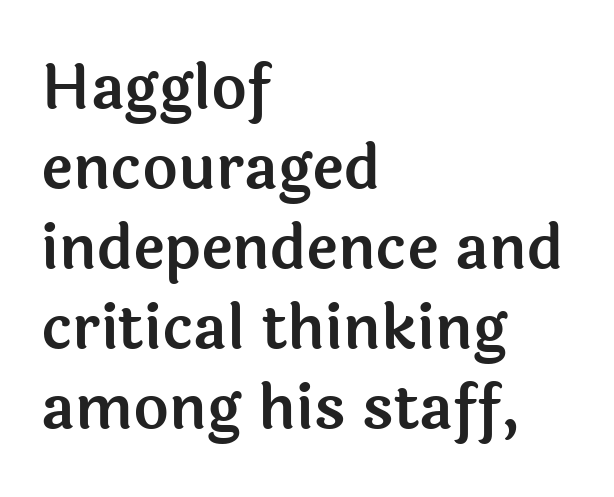
The image shows 61 px sans-serif type, upright; set left-aligned, normal line spacing (1.31x), normal letter spacing, not underlined; a medium x-height.
